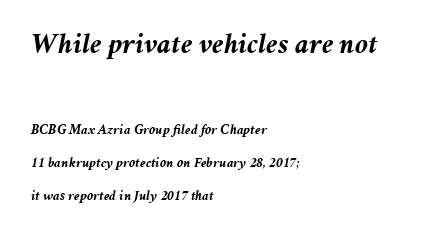
Its strokes are broad and dark, the hallmark of bold type. The face used here is proportionally spaced, like ordinary book or web type. The foot of each line stays bare and open. Nobody touched the tracking dial on this one. The whole block is typeset with a tilt.
